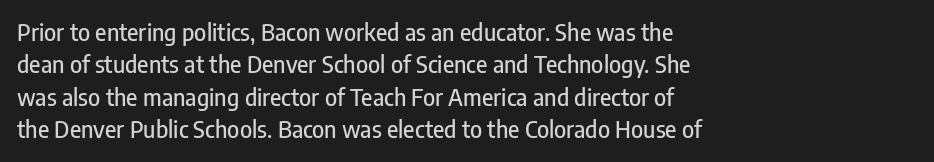
Rule under the text: the space is simply empty. Glyph-to-glyph distance matches everyday printed text. This block has exactly the height ordinary leading produces. Every character sits straight up, as roman type does. Teacher's note: observe the even left margin — that is flush-left alignment.
